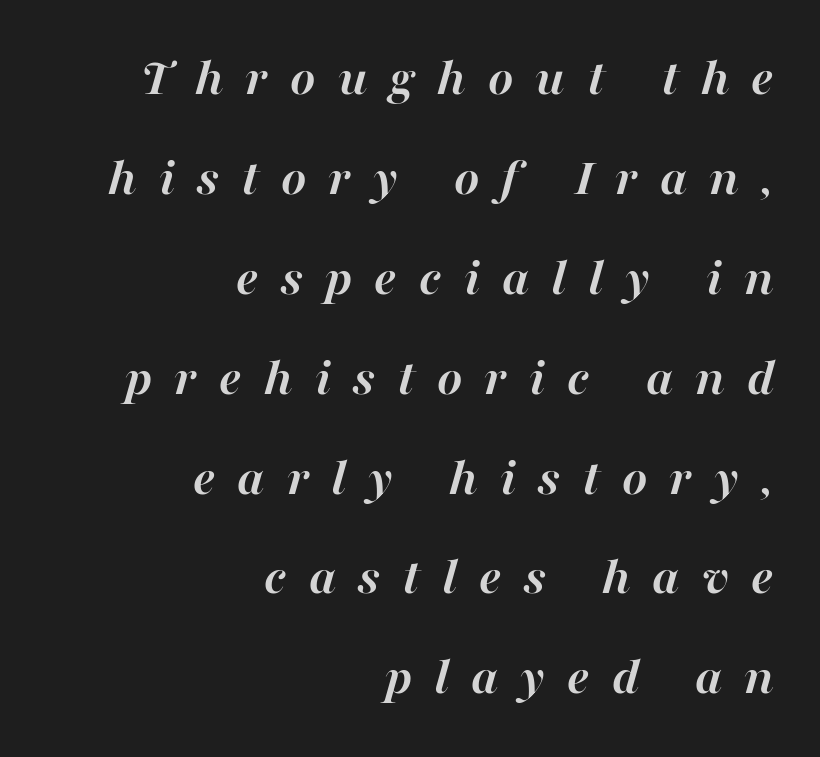
Q: Is the text bold? A: Yes.
Q: Is the text italic (slanted)? A: Yes, it leans right by about 16 degrees.
Q: Is the text underlined? A: No.
Q: How is the paragraph aligned? A: Right-aligned.
Q: Is the spacing between letters normal or unusually wide? A: Unusually wide.
Q: Width (condensed, normal, or wide)? A: Normal.
Q: Stroke contrast? A: High.
Q: x-height? A: Medium.
Q: Monospaced? A: No.
